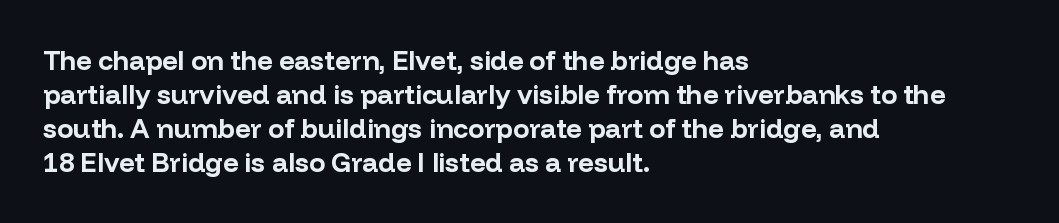
Q: Is the text bold? A: Yes.
Q: Is the text italic (slanted)? A: No, it is upright.
Q: Is the text underlined? A: No.
Q: How is the paragraph aligned? A: Left-aligned.
Q: Is the spacing between letters normal or unusually wide? A: Normal.
Q: Is the spacing between lines tight, normal or loose? A: Normal.
